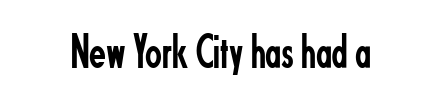
The designer went with a sans here, leaving each stem footless. A clean baseline with only descenders dipping below it. Caption: face not bold, strokes unweighted. Looks like regular typesetting: each glyph gets only the width it needs. Short note: letters normally spaced.
